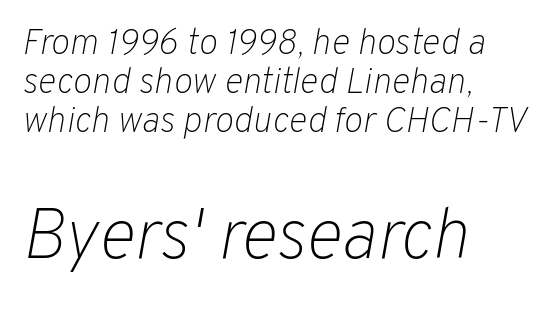
The image shows 71 px light type, italic (leaning right); set left-aligned, tight line spacing (1.08x), normal letter spacing, not underlined; the second (bottom) block is 1.97x larger; low stroke contrast and a medium x-height.
